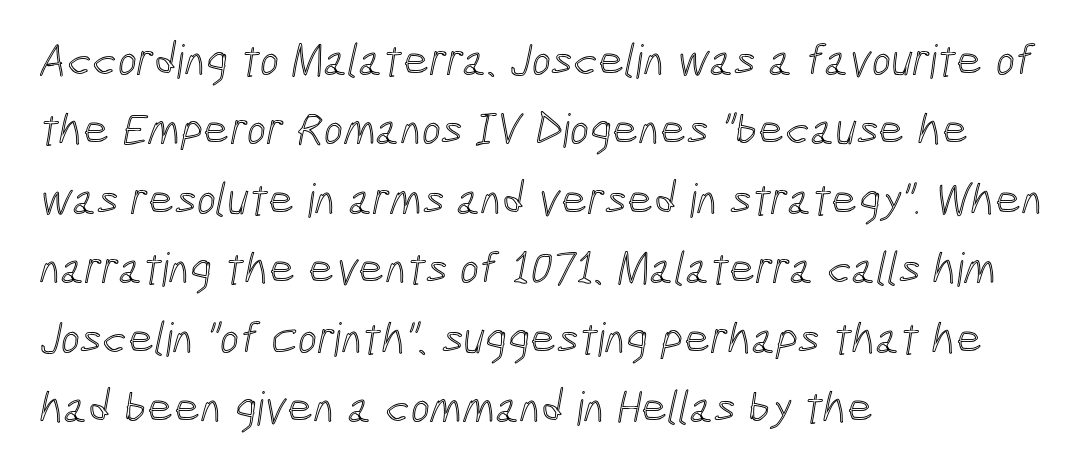
The image shows 46 px condensed type; set left-aligned, normal line spacing (1.51x), normal letter spacing, not underlined; a medium x-height.
